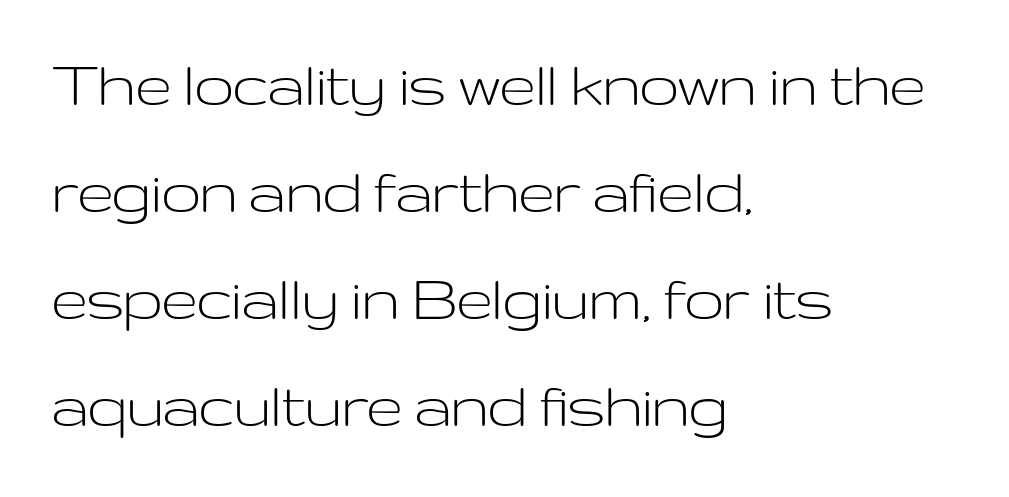
Every character sits straight up, as roman type does. The foot of each line stays bare and open. These lines are rendered in a variable-pitch font. These glyphs show unthickened strokes, regular width or finer.
